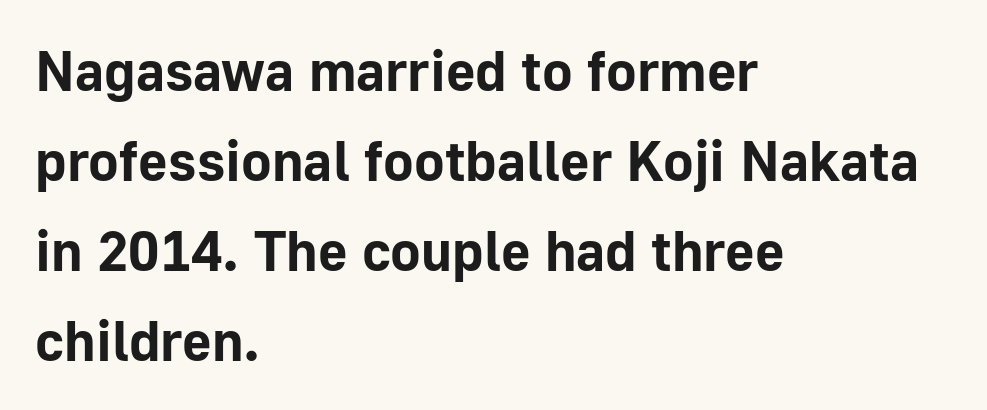
The image shows 57 px bold sans-serif type, upright; set left-aligned, normal line spacing (1.58x), normal letter spacing, not underlined; low stroke contrast and a medium x-height.
